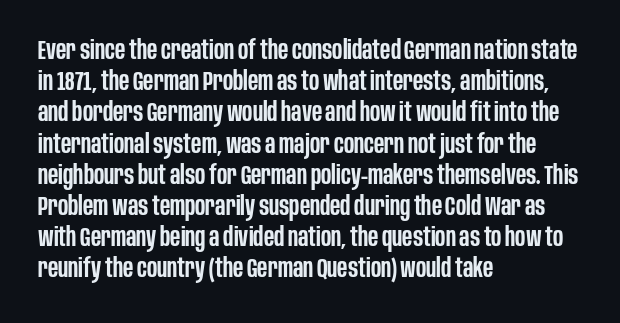
The image shows 26 px text type, upright; set left-aligned, line spacing 1.2x, normal letter spacing, not underlined.
